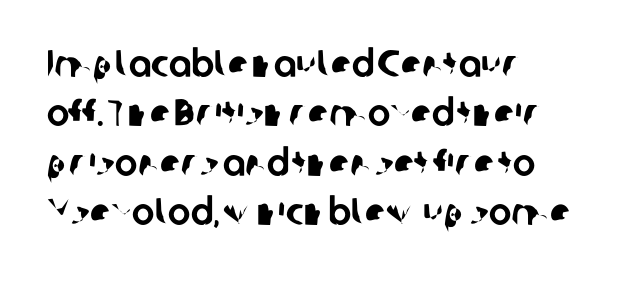
A student would call this left alignment; a typographer would say flush left, rag right. These lines are rendered in a variable-pitch font. Look at the bottom of the vertical strokes: they stop flat, with no serifs. Tracking here is standard; glyphs follow each other at the usual distance.
